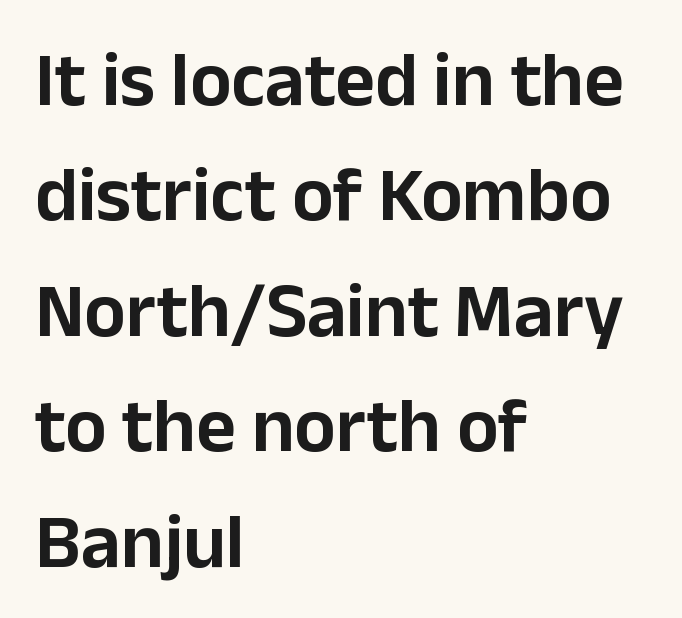
Font category for this specimen: sans-serif. The specimen omits any rule beneath the text block's lines. Every row of glyphs begins at an identical x-position on the left. Note the varied advance widths — an 'i' is clearly narrower than an 'm'. The line texture is even and compact thanks to regular tracking.
